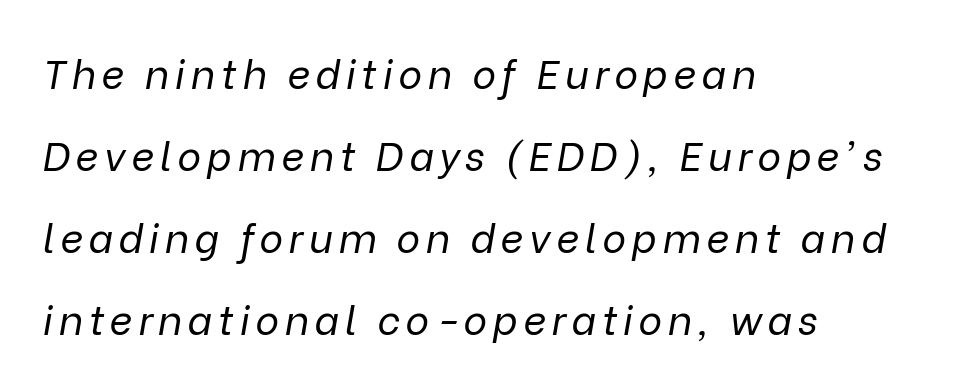
Looks like regular typesetting: each glyph gets only the width it needs. Compared with a typical body face, this is equally light or lighter still. Interline gaps are noticeably wide in this sample. Check under the words: just untouched page. Reading down the block, your eye returns to a fixed left position each line. The specimen reads as italic at a glance.
